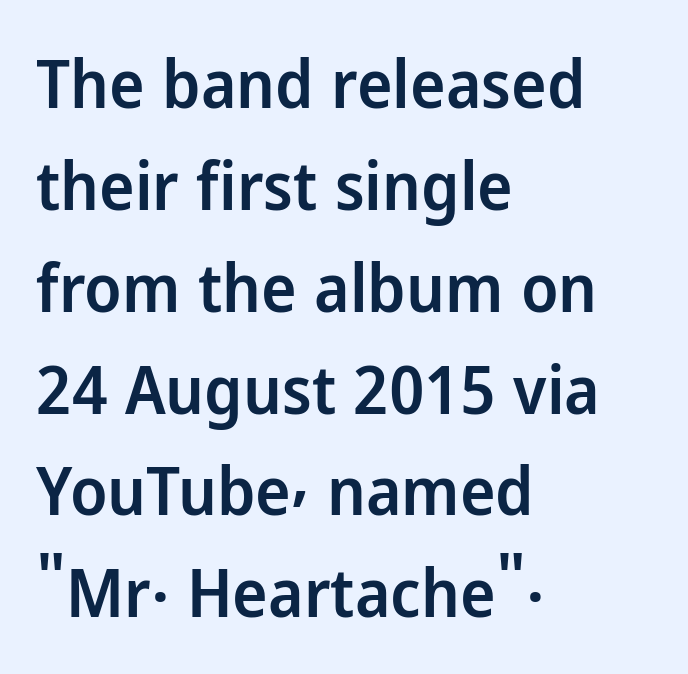
Q: Is the text bold? A: Semi-bold.
Q: Is the text italic (slanted)? A: No, it is upright.
Q: Is the typeface a serif or a sans-serif typeface? A: Sans-serif.
Q: Is the text underlined? A: No.
Q: How is the paragraph aligned? A: Left-aligned.
Q: Is the spacing between letters normal or unusually wide? A: Normal.
Q: Is the spacing between lines tight, normal or loose? A: Normal.
Q: Width (condensed, normal, or wide)? A: Normal.
Q: Stroke contrast? A: Low.
Q: x-height? A: Medium.
Q: Monospaced? A: No.
